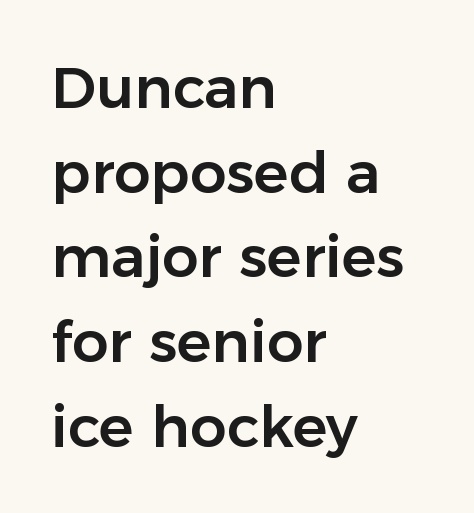
Q: Is the text italic (slanted)? A: No, it is upright.
Q: Is the typeface a serif or a sans-serif typeface? A: Sans-serif.
Q: Is the text underlined? A: No.
Q: How is the paragraph aligned? A: Left-aligned.
Q: Is the spacing between letters normal or unusually wide? A: Normal.
Q: Is the spacing between lines tight, normal or loose? A: Normal.
Q: Width (condensed, normal, or wide)? A: Normal.
Q: Stroke contrast? A: Low.
Q: x-height? A: Medium.
Q: Monospaced? A: No.
